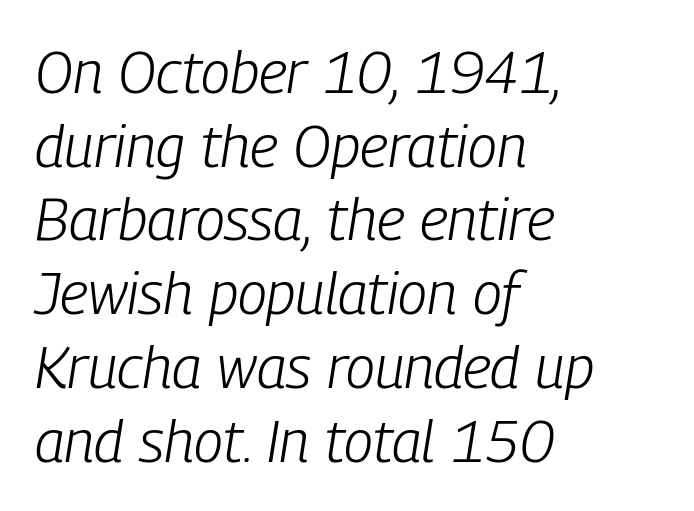
Is this a fixed-width face? No — the glyphs have proportional, varying widths. Looking at the ascenders, they clearly lean. Does the copy run flush right? No — it runs flush left. These lines keep a tight, regular rhythm from letter to letter. Descenders hang freely into open space.
